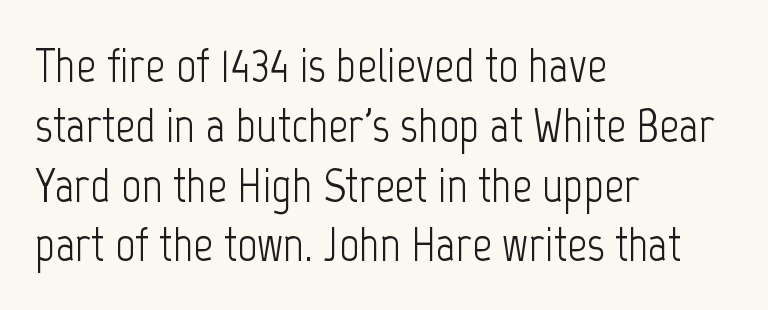
The image shows 49 px light, condensed sans-serif type, upright; set left-aligned, line spacing 1.22x, normal letter spacing, not underlined; low stroke contrast and a medium x-height.
